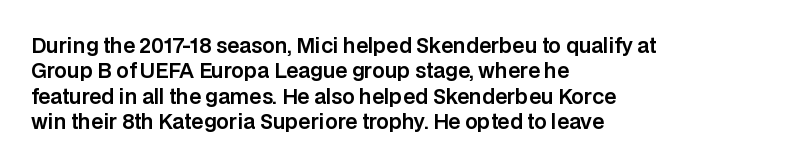
{"italic": "no", "underline": "no", "align": "left", "line_spacing": "normal", "line_spacing_ratio": 1.27, "letter_spacing": "normal", "letter_spacing_em": 0.0, "glyph_px": 20}
